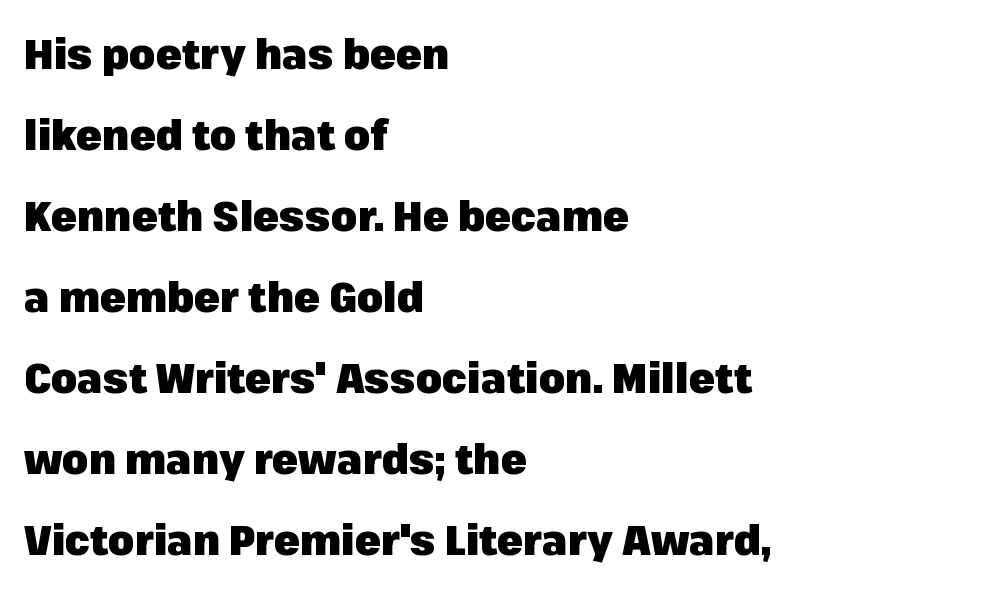
Q: Is the text bold? A: Yes.
Q: Is the text italic (slanted)? A: No, it is upright.
Q: Is the typeface a serif or a sans-serif typeface? A: Sans-serif.
Q: Is the text underlined? A: No.
Q: How is the paragraph aligned? A: Left-aligned.
Q: Is the spacing between letters normal or unusually wide? A: Normal.
Q: Is the spacing between lines tight, normal or loose? A: Loose.
Q: Width (condensed, normal, or wide)? A: Normal.
Q: Stroke contrast? A: Low.
Q: x-height? A: Medium.
Q: Monospaced? A: No.
